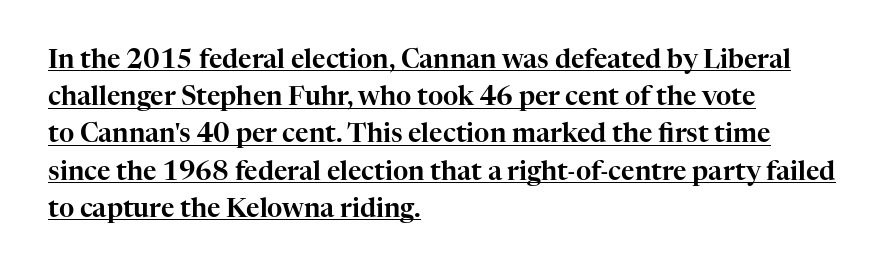
Q: Is the text italic (slanted)? A: No, it is upright.
Q: Is the text underlined? A: Yes.
Q: How is the paragraph aligned? A: Left-aligned.
Q: Is the spacing between letters normal or unusually wide? A: Normal.
Q: Is the spacing between lines tight, normal or loose? A: Normal.
